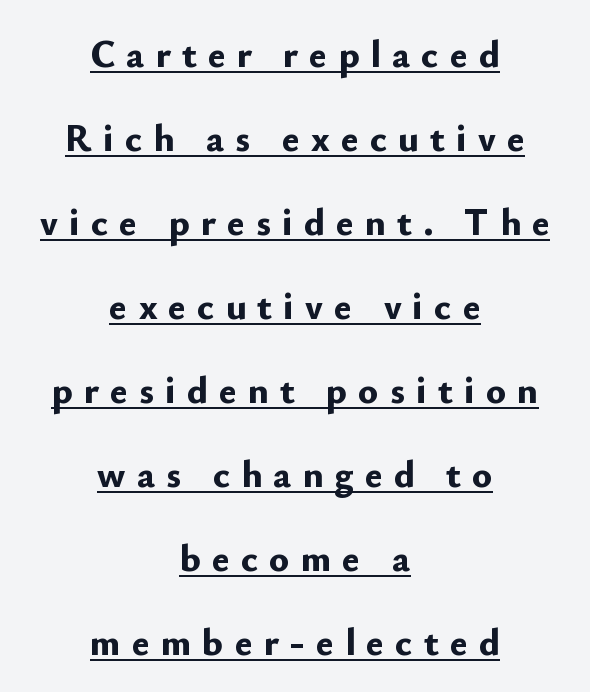
The image shows 38 px bold sans-serif type, upright; set centered, loose line spacing (2.21x), unusually wide letter spacing (+0.29 em), underlined; low stroke contrast and a small x-height.
